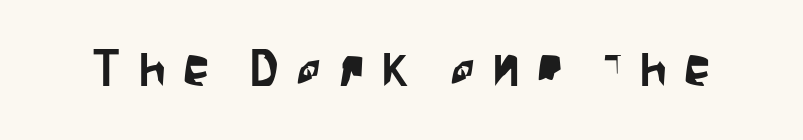
The image shows 53 px condensed sans-serif type, upright; set unusually wide letter spacing (+0.33 em), not underlined; low stroke contrast and a large x-height.
